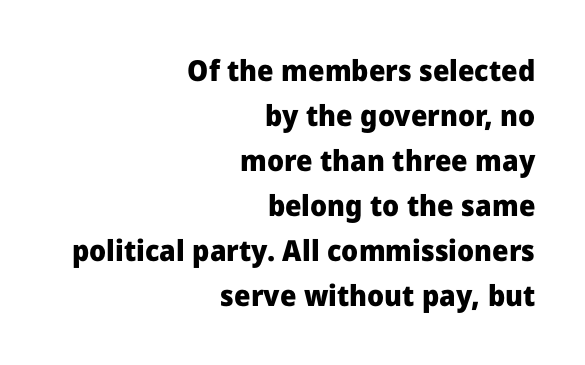
The image shows 29 px heavy sans-serif type, upright; set right-aligned, normal line spacing (1.55x), normal letter spacing, not underlined; low stroke contrast and a medium x-height.
